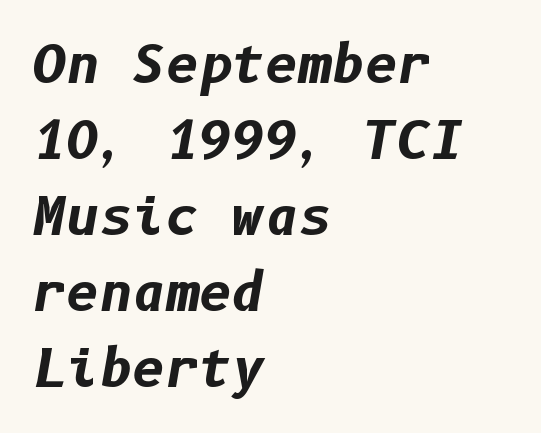
A classic flush-left, rag-right setting is used for this passage. Strokes here are thick enough to call this a true bold. The strip under each line holds only bare page. A typesetter would call this leading conventional body-copy spacing. Does extra space separate the letters? No, they use regular spacing. The text carries the slant typical of an italic or oblique font.
